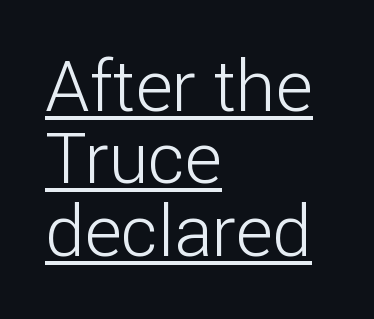
{"serif": "no", "italic": "no", "bold": "no", "weight": "light", "width": "normal", "stroke_contrast": "low", "x_height": "medium", "monospaced": "no", "underline": "yes", "align": "left", "line_spacing": "tight", "line_spacing_ratio": 1.02, "letter_spacing": "normal", "letter_spacing_em": 0.0, "glyph_px": 71}
